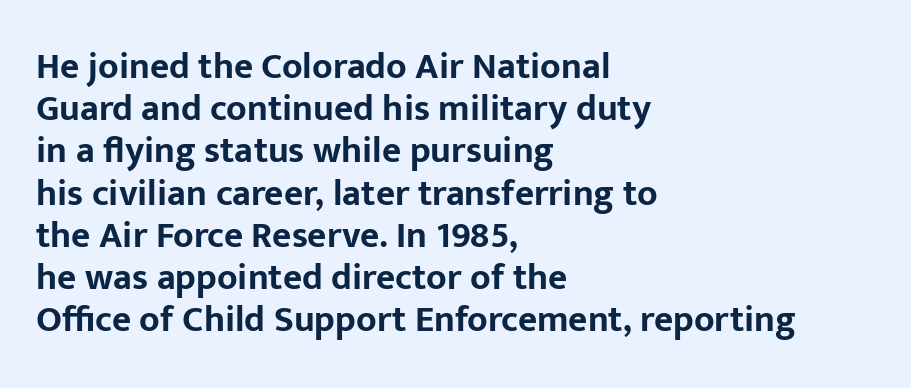
The image shows 37 px bold sans-serif type, upright; set left-aligned, tight line spacing (1.14x), normal letter spacing, not underlined; low stroke contrast and a medium x-height.
